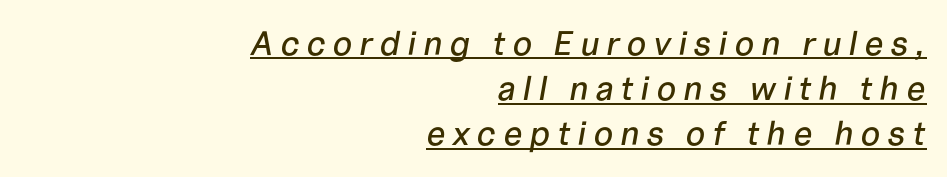
Words appear elongated and porous because spacing is wide. Underlined type. These lines are rendered in a variable-pitch font. Vertically, the passage feels balanced, rows spaced as you'd expect.
